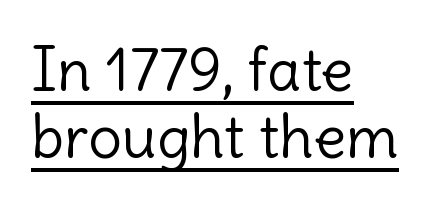
The image shows 60 px light sans-serif type, upright; set left-aligned, tight line spacing (1.12x), normal letter spacing, underlined; a medium x-height.
